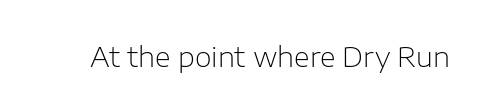
The image shows 27 px text type, upright; set normal letter spacing, not underlined.
